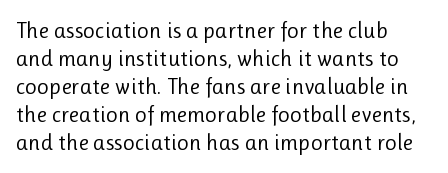
The image shows 23 px text type, upright; set left-aligned, line spacing 1.22x, normal letter spacing, not underlined.
